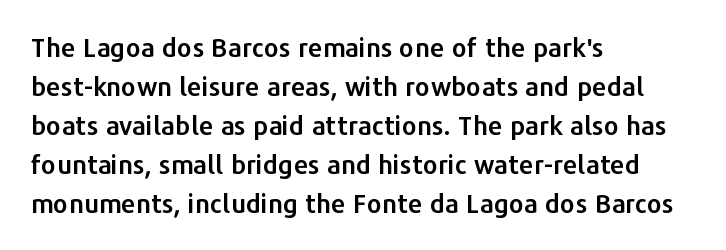
{"italic": "no", "underline": "no", "align": "left", "line_spacing": "normal", "line_spacing_ratio": 1.5, "letter_spacing": "normal", "letter_spacing_em": 0.0, "glyph_px": 26}
